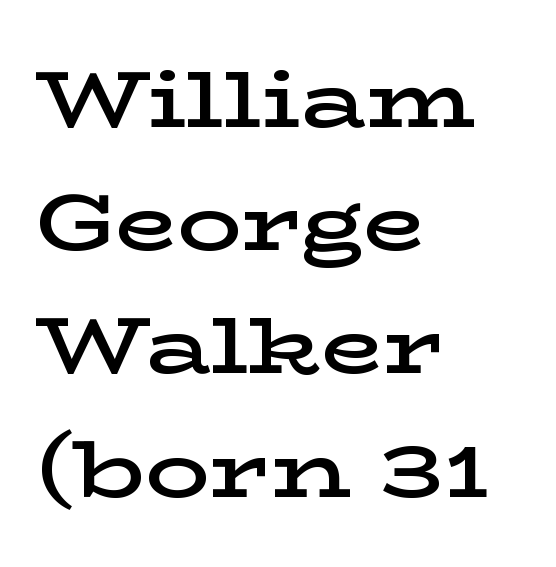
Q: Is the text bold? A: Semi-bold.
Q: Is the text italic (slanted)? A: No, it is upright.
Q: Is the typeface a serif or a sans-serif typeface? A: Serif.
Q: Is the text underlined? A: No.
Q: How is the paragraph aligned? A: Left-aligned.
Q: Is the spacing between letters normal or unusually wide? A: Normal.
Q: Is the spacing between lines tight, normal or loose? A: Normal.
Q: Width (condensed, normal, or wide)? A: Wide.
Q: Stroke contrast? A: Low.
Q: x-height? A: Medium.
Q: Monospaced? A: No.
